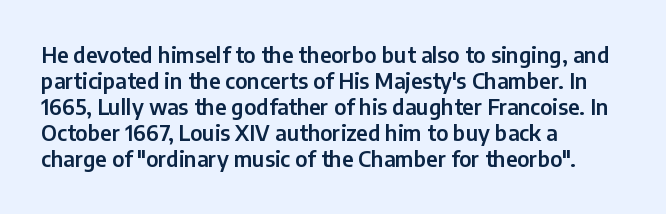
Q: Is the text italic (slanted)? A: No, it is upright.
Q: Is the text underlined? A: No.
Q: How is the paragraph aligned? A: Left-aligned.
Q: Is the spacing between letters normal or unusually wide? A: Normal.
